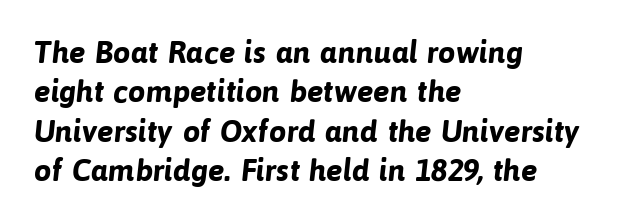
The image shows 31 px bold sans-serif type; set left-aligned, normal line spacing (1.27x), normal letter spacing, not underlined; low stroke contrast and a medium x-height.
